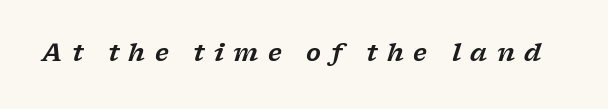
The image shows 24 px text type, italic (leaning right); set unusually wide letter spacing (+0.39 em), not underlined.
